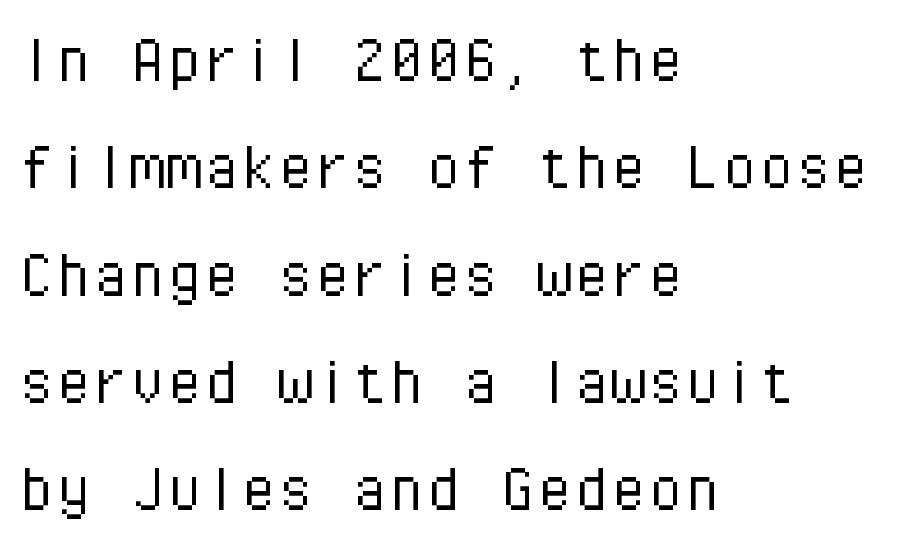
The image shows 74 px light sans-serif type, upright, monospaced; set left-aligned, normal line spacing (1.45x), normal letter spacing, not underlined; low stroke contrast and a medium x-height.
